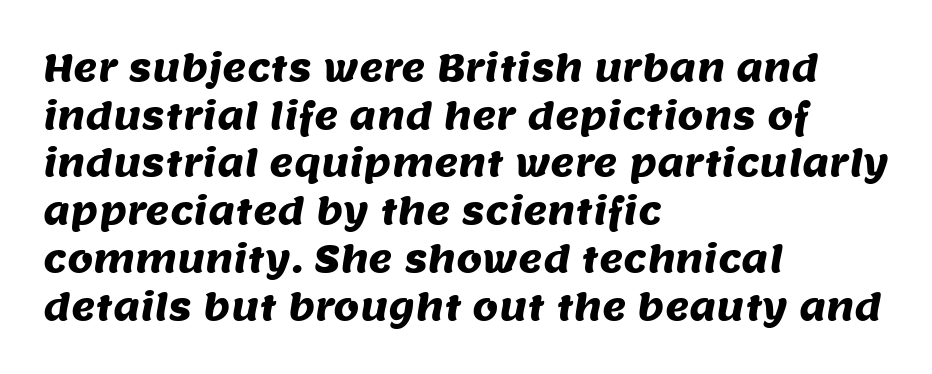
This sample keeps an unexceptional amount of space between lines. These lines are rendered in a variable-pitch font. Compared with a centered layout, this one pins lines to the left instead. Typographically, this falls in the sans-serif category. Is the letter spacing exaggerated? No — it looks like the ordinary default.
